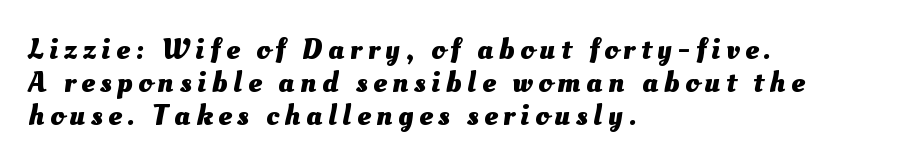
Q: Is the text bold? A: Yes.
Q: Is the text underlined? A: No.
Q: How is the paragraph aligned? A: Left-aligned.
Q: Is the spacing between lines tight, normal or loose? A: Tight.
Q: Width (condensed, normal, or wide)? A: Normal.
Q: Stroke contrast? A: Medium.
Q: x-height? A: Small.
Q: Monospaced? A: No.
